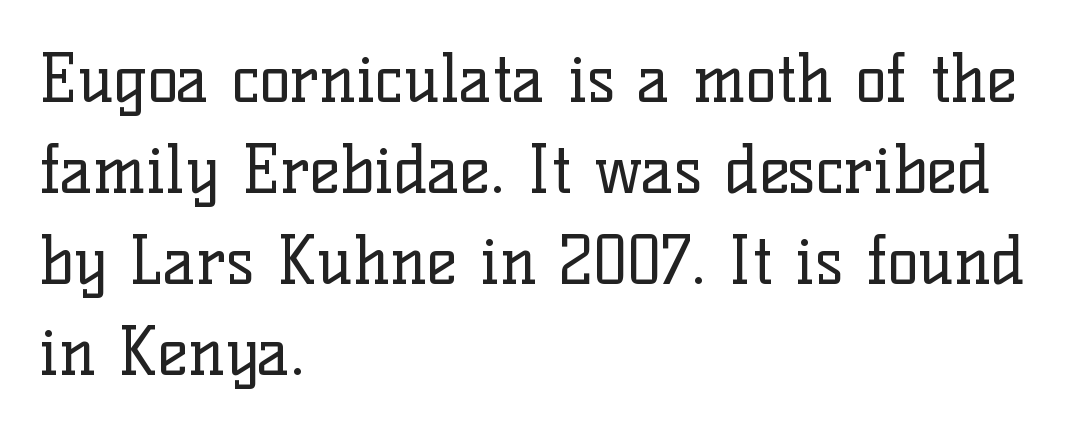
The horizontal fit of the characters is conventional and even. You can tell from the footed stems that serif type was used. Regarding leading, the lines here are spaced in the standard way. Each letter keeps its own natural width here, so spacing adapts to shape.
